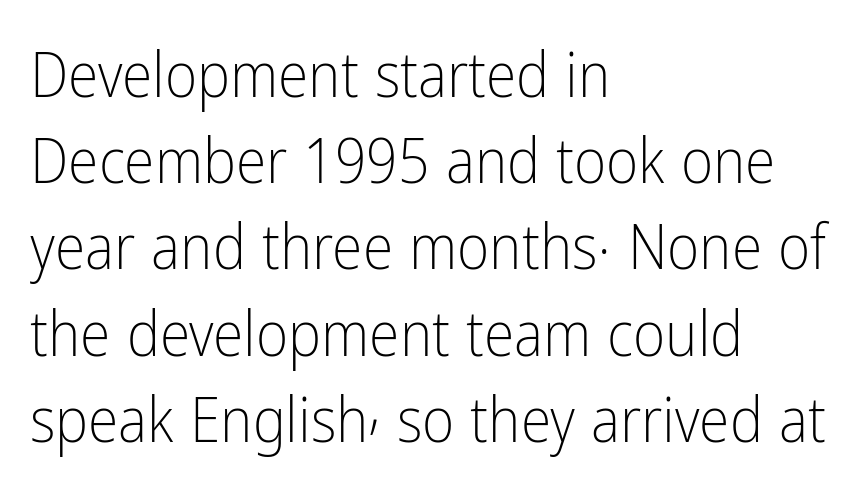
{"serif": "no", "italic": "no", "bold": "no", "weight": "light", "width": "condensed", "stroke_contrast": "low", "x_height": "medium", "monospaced": "no", "underline": "no", "align": "left", "line_spacing": "normal", "line_spacing_ratio": 1.39, "letter_spacing": "normal", "letter_spacing_em": 0.0, "glyph_px": 62}
